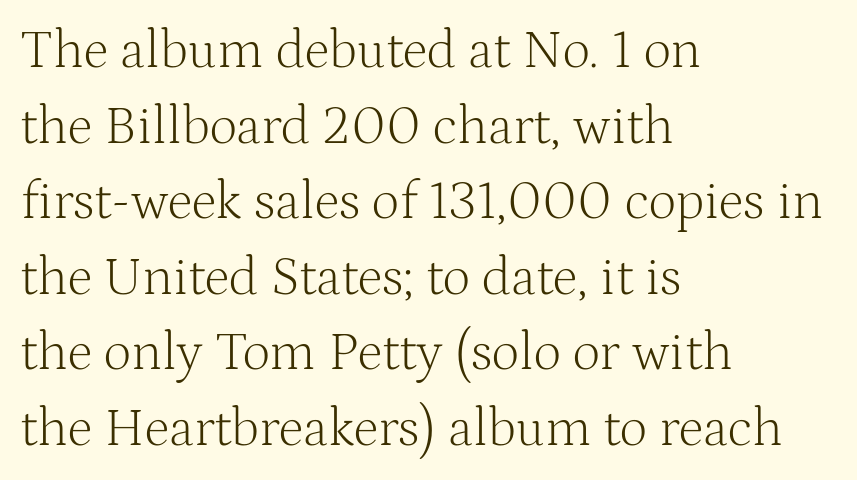
These lines are composed in type with serifs. A bare baseline throughout the passage. The axis of the letterforms is exactly vertical. Line starts are locked; line ends wander.
